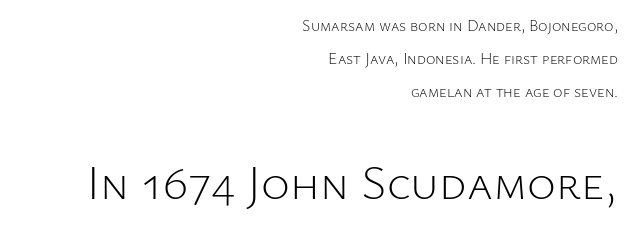
{"serif": "no", "italic": "no", "bold": "no", "weight": "light", "width": "normal", "stroke_contrast": "low", "x_height": "medium", "monospaced": "no", "underline": "no", "align": "right", "line_spacing": "loose", "line_spacing_ratio": 2.06, "letter_spacing": "normal", "letter_spacing_em": 0.0, "larger_block": "second", "size_ratio": 3.06, "glyph_px": 49}
